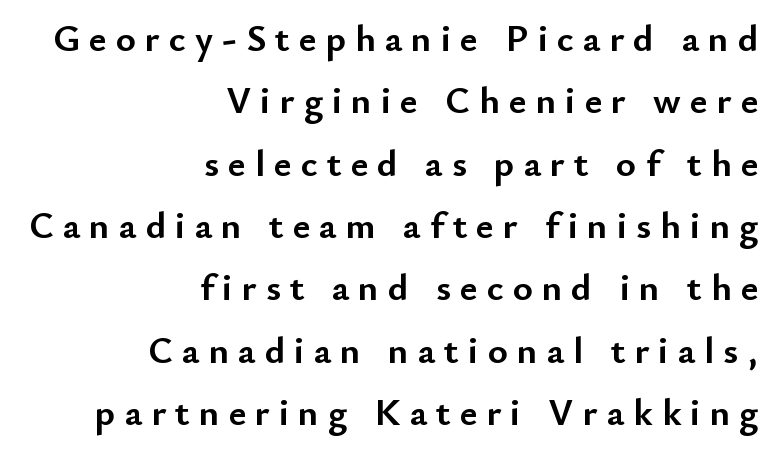
The image shows 38 px semibold sans-serif type, upright; set right-aligned, normal line spacing (1.64x), unusually wide letter spacing (+0.24 em), not underlined; low stroke contrast and a small x-height.
